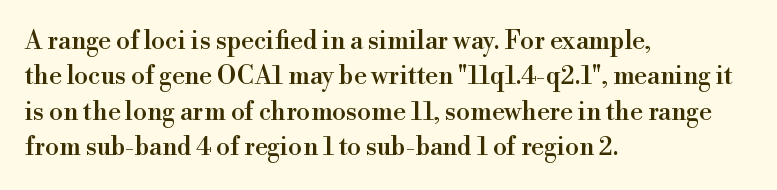
The image shows 25 px text type, upright; set left-aligned, normal line spacing (1.42x), normal letter spacing, not underlined.
